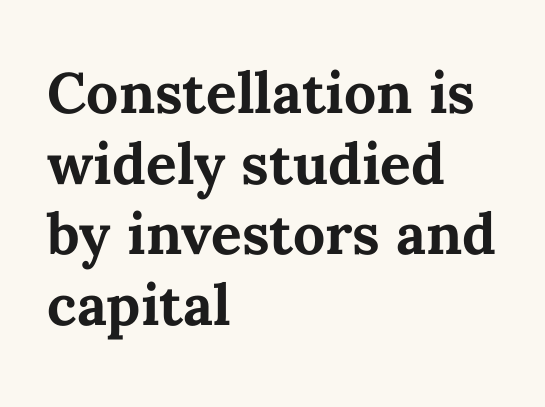
The image shows 57 px bold type, upright; set left-aligned, line spacing 1.24x, normal letter spacing, not underlined; medium stroke contrast and a medium x-height.
